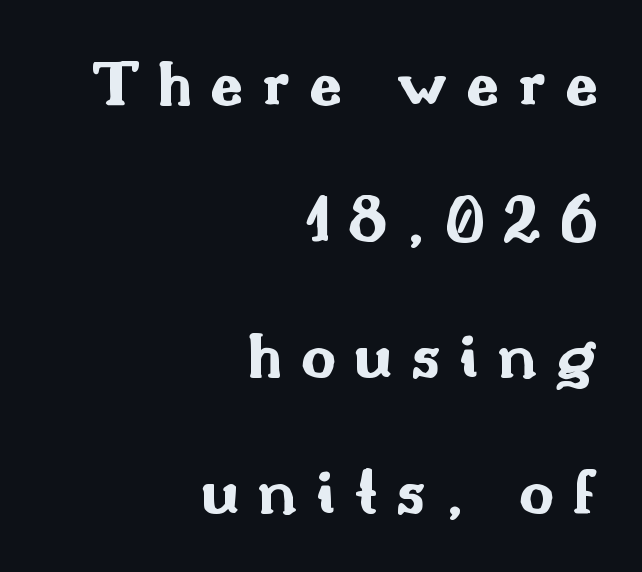
{"serif": "no", "italic": "no", "bold": "yes", "weight": "bold", "width": "wide", "stroke_contrast": "medium", "x_height": "small", "monospaced": "no", "underline": "no", "align": "right", "line_spacing": "loose", "line_spacing_ratio": 2.0, "letter_spacing": "wide", "letter_spacing_em": 0.27, "glyph_px": 68}
